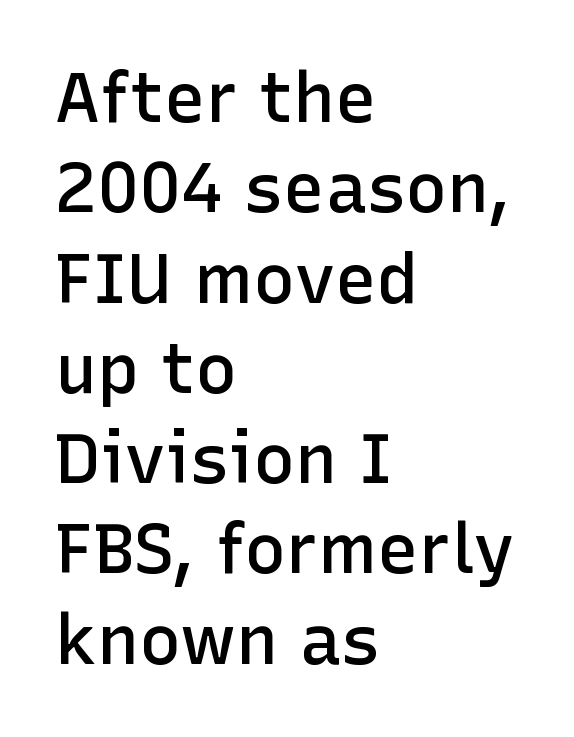
Q: Is the text bold? A: Semi-bold.
Q: Is the text italic (slanted)? A: No, it is upright.
Q: Is the typeface a serif or a sans-serif typeface? A: Sans-serif.
Q: Is the text underlined? A: No.
Q: How is the paragraph aligned? A: Left-aligned.
Q: Is the spacing between letters normal or unusually wide? A: Normal.
Q: Is the spacing between lines tight, normal or loose? A: Normal.
Q: Width (condensed, normal, or wide)? A: Normal.
Q: Stroke contrast? A: Low.
Q: x-height? A: Medium.
Q: Monospaced? A: No.
